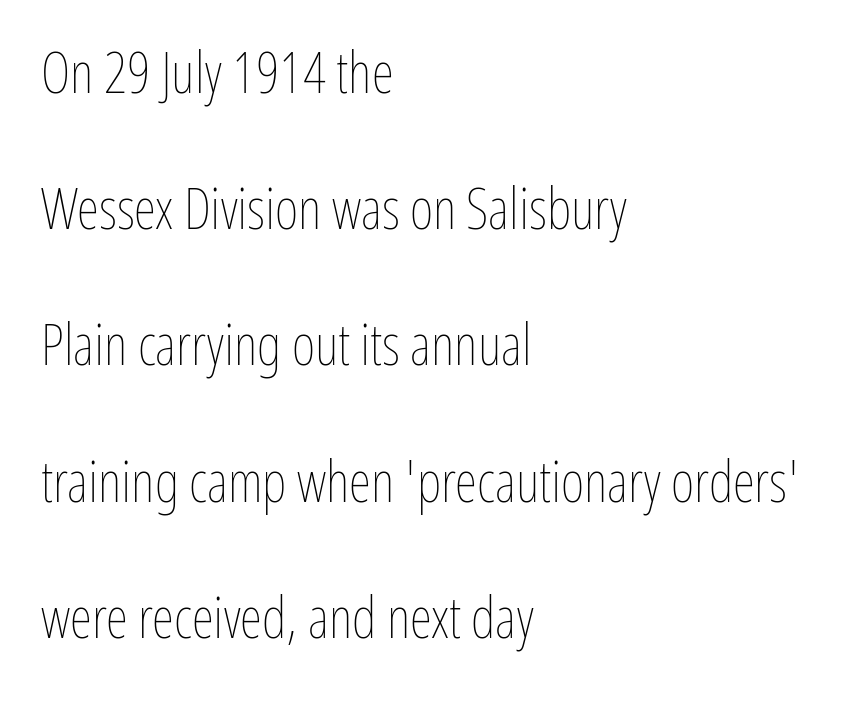
Q: Is the text bold? A: No.
Q: Is the text italic (slanted)? A: No, it is upright.
Q: Is the text underlined? A: No.
Q: How is the paragraph aligned? A: Left-aligned.
Q: Is the spacing between letters normal or unusually wide? A: Normal.
Q: Is the spacing between lines tight, normal or loose? A: Loose.
Q: Width (condensed, normal, or wide)? A: Condensed.
Q: Stroke contrast? A: Low.
Q: x-height? A: Medium.
Q: Monospaced? A: No.
